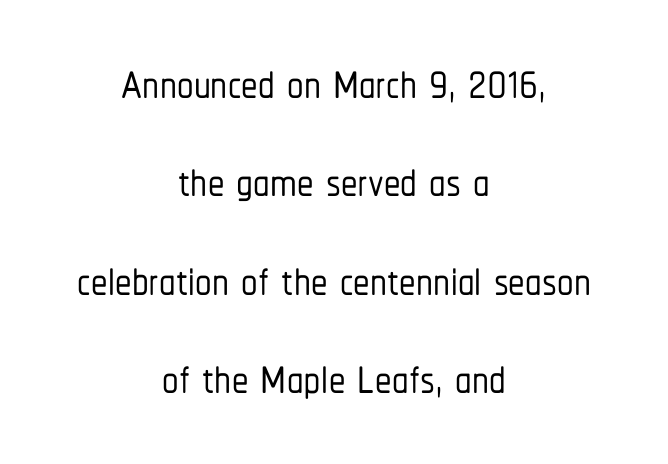
The image shows 66 px condensed sans-serif type, upright; set centered, normal line spacing (1.49x), normal letter spacing, not underlined; low stroke contrast and a medium x-height.
